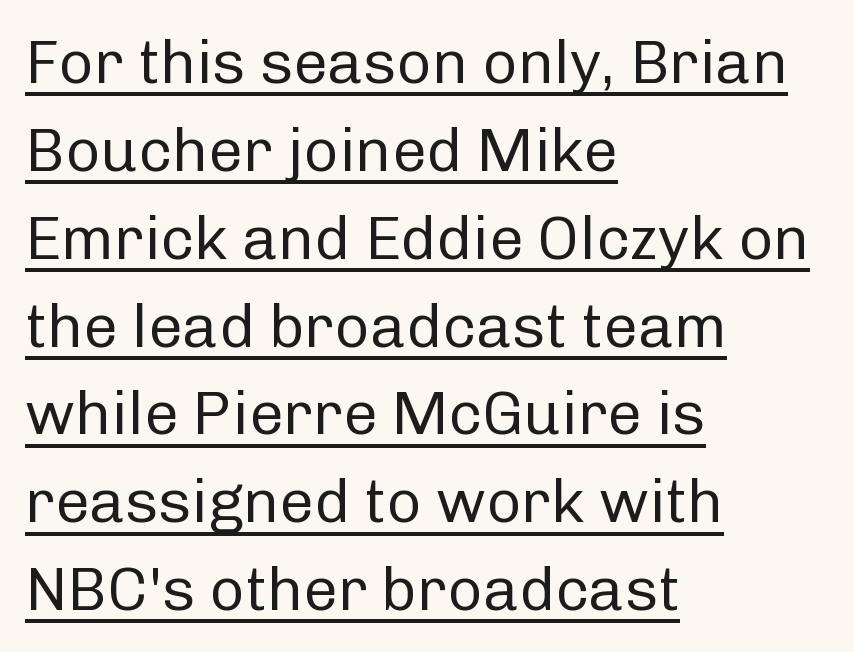
A typesetter would label this face a sans. Stems and bowls with no extra thickness — not bold. Nobody touched the tracking dial on this one. Caption: multi-line text, flush left, ragged right. Posture: upright roman. These lines sit exactly where default settings would place them.
